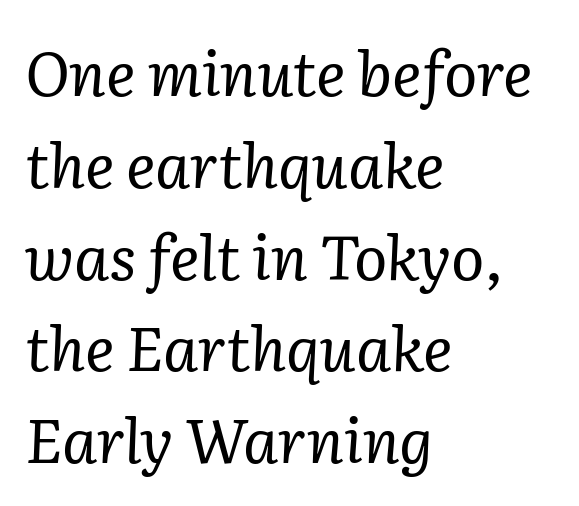
Compared with a typical body face, this is equally light or lighter still. Each letter keeps its own natural width here, so spacing adapts to shape. Compared with ordinary roman type, these characters are visibly tilted. Classification — serif. Plain, unruled lines of type. The horizontal fit of the characters is conventional and even.
